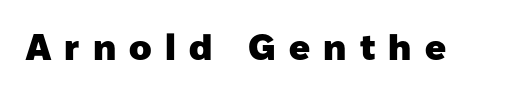
The image shows 37 px heavy sans-serif type, upright; set unusually wide letter spacing (+0.36 em), not underlined; low stroke contrast and a medium x-height.
